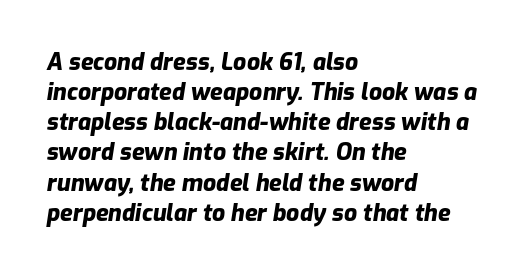
The image shows 23 px bold type, italic (leaning right); set left-aligned, normal line spacing (1.31x), normal letter spacing, not underlined.
